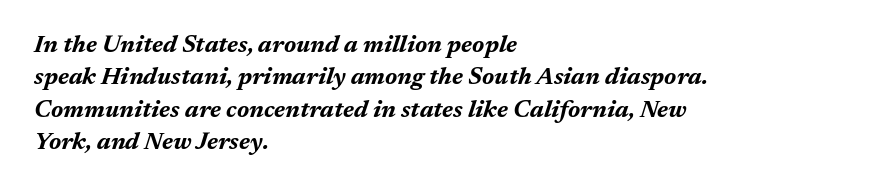
{"italic": "yes", "lean": "right", "slant_degrees": 17, "bold": "yes", "underline": "no", "align": "left", "line_spacing": "normal", "line_spacing_ratio": 1.35, "letter_spacing": "normal", "letter_spacing_em": 0.0, "glyph_px": 24}
